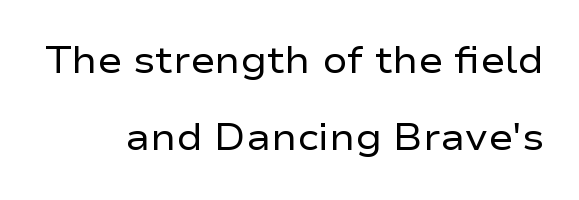
Posture: upright roman. Spacing verdict: proportional, widths tailored to each character. The font is comparable to plain body text, perhaps lighter. The characters display no serif detailing; their extremities are plain. Words appear dense and cohesive because spacing is normal. Unmarked baselines from the first word to the last.
